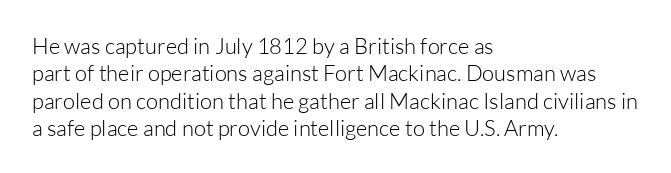
The image shows 22 px text type, upright; set left-aligned, line spacing 1.24x, normal letter spacing, not underlined.
